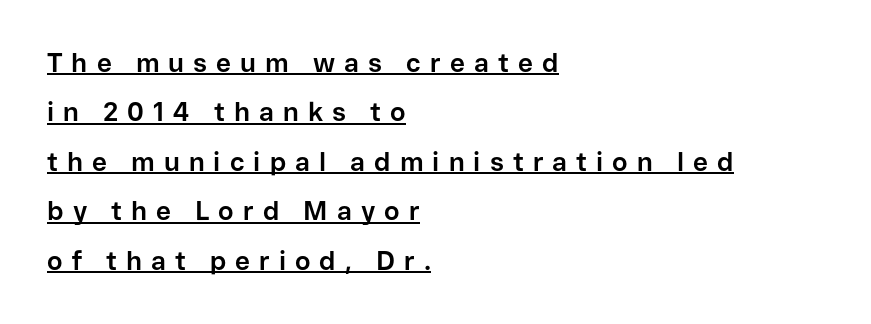
Q: Is the text bold? A: Yes.
Q: Is the text italic (slanted)? A: No, it is upright.
Q: Is the text underlined? A: Yes.
Q: How is the paragraph aligned? A: Left-aligned.
Q: Is the spacing between letters normal or unusually wide? A: Unusually wide.
Q: Is the spacing between lines tight, normal or loose? A: Loose.
